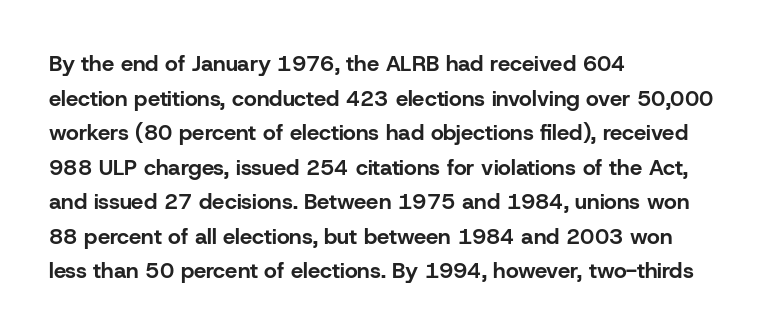
The image shows 22 px bold type, upright; set left-aligned, normal line spacing (1.57x), normal letter spacing, not underlined.
